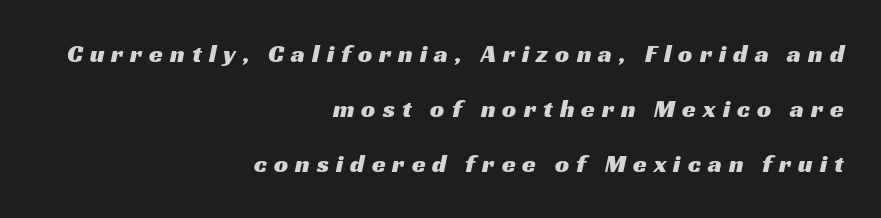
The rendering anchors every line to the right-hand side. Has an underline been added? It has not. Horizontal bands of white between lines are thick stripes. Display-style spreading of the glyphs; the letterfit is very open.
